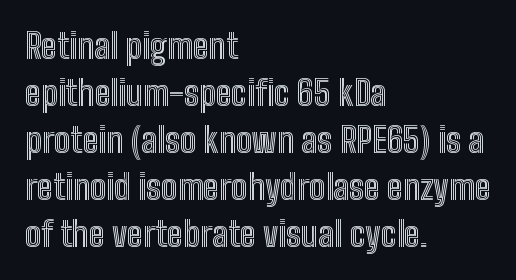
Q: Is the text italic (slanted)? A: No, it is upright.
Q: Is the text underlined? A: No.
Q: How is the paragraph aligned? A: Left-aligned.
Q: Is the spacing between letters normal or unusually wide? A: Normal.
Q: Is the spacing between lines tight, normal or loose? A: Normal.
Q: Width (condensed, normal, or wide)? A: Condensed.
Q: x-height? A: Medium.
Q: Monospaced? A: No.
